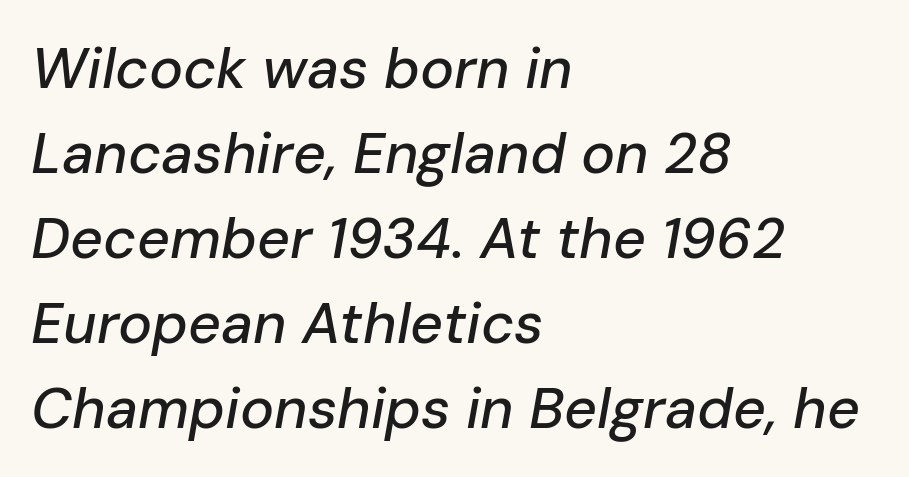
A clean baseline with only descenders dipping below it. Is there much room between lines? A standard amount, neither cramped nor airy. One-word summary of the alignment: left. Is the letter spacing exaggerated? No — it looks like the ordinary default. The passage shown leans; its letterforms are oblique. Proportional: the letters do not fall into vertical columns.
